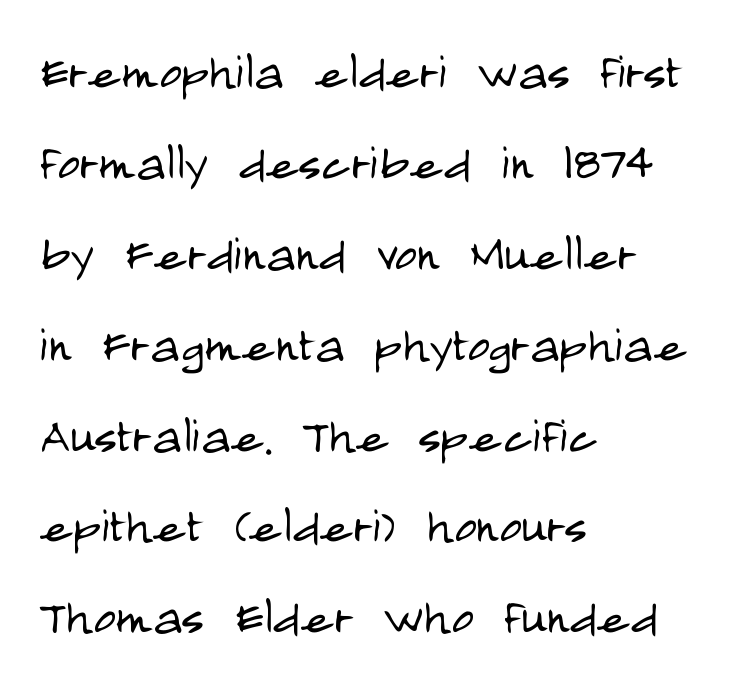
The image shows 61 px light, condensed sans-serif type, upright; set left-aligned, normal line spacing (1.49x), normal letter spacing, not underlined; low stroke contrast and a large x-height.
